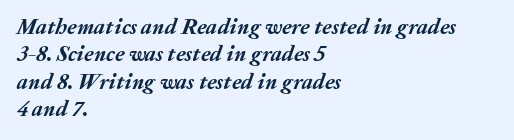
Notice how the passage keeps a crisp vertical edge on the left only. Pretty heavy lettering here — definitely bold. Descenders are the only things crossing below the line. One glance says typical: line gaps are just what's usual. When letters slant like this, we call the style italic.
